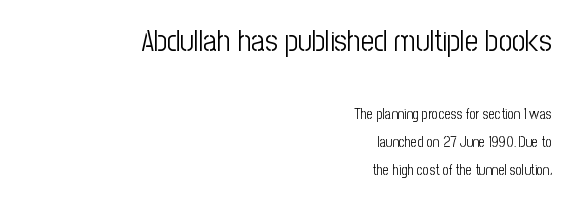
Q: Is the text bold? A: No.
Q: Is the text italic (slanted)? A: No, it is upright.
Q: Is the typeface a serif or a sans-serif typeface? A: Sans-serif.
Q: Is the text underlined? A: No.
Q: How is the paragraph aligned? A: Right-aligned.
Q: Is the spacing between letters normal or unusually wide? A: Normal.
Q: Is the spacing between lines tight, normal or loose? A: Loose.
Q: Which block of text is set in a larger size, the first (top) or the second (bottom)? A: The first (top) one.
Q: Width (condensed, normal, or wide)? A: Condensed.
Q: Stroke contrast? A: Low.
Q: x-height? A: Medium.
Q: Monospaced? A: No.
